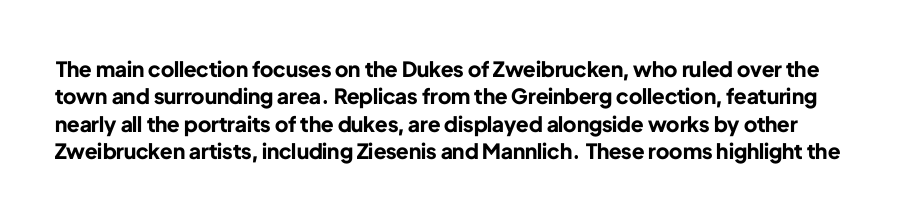
{"italic": "no", "bold": "yes", "underline": "no", "line_spacing": "normal", "line_spacing_ratio": 1.3, "letter_spacing": "normal", "letter_spacing_em": 0.0, "glyph_px": 21}
